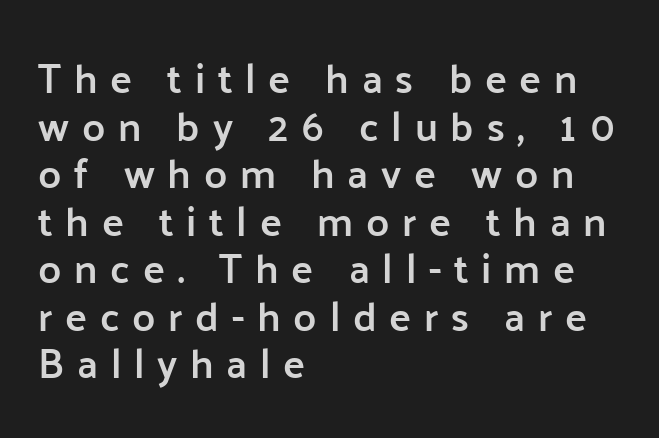
{"serif": "no", "italic": "no", "bold": "semi", "weight": "semibold", "width": "normal", "stroke_contrast": "low", "x_height": "medium", "monospaced": "no", "underline": "no", "align": "left", "line_spacing_ratio": 1.16, "letter_spacing": "wide", "letter_spacing_em": 0.31, "glyph_px": 41}
